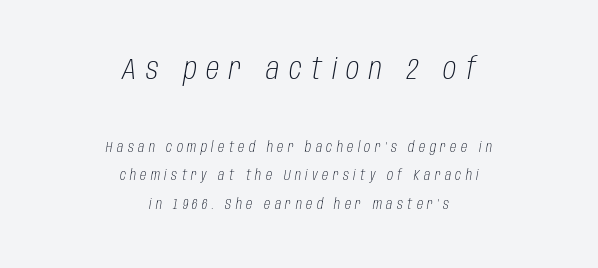
The zone under the glyphs is completely vacant. The passage shown is typed in a proportional face where columns would drift. Between one letter and the next there's a generous, obvious gap. Students, observe: this is what heavily led, spacious text looks like. Heaviness? Minimal to ordinary, like unemphasized prose. Compared with a flush-left layout, this one balances lines on the center instead.
